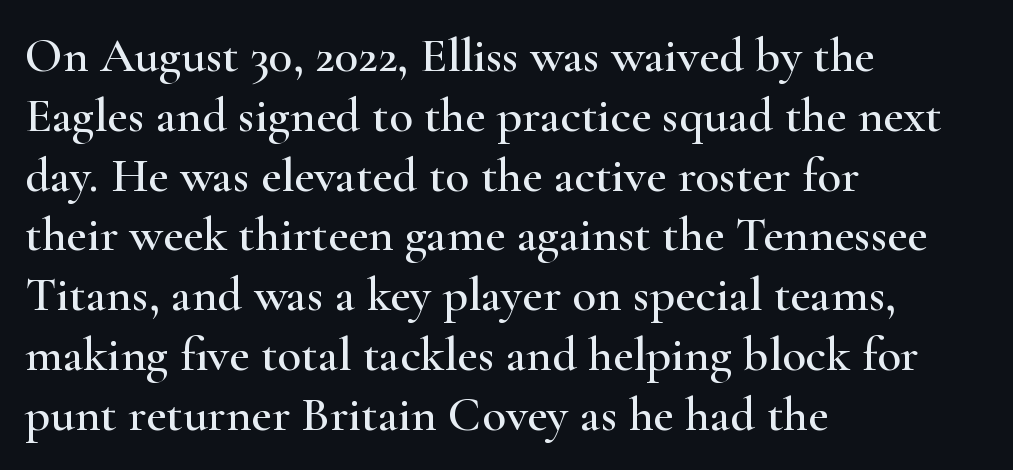
The passage shown is typed in a proportional face where columns would drift. Casual observation: everything's shoved over to the left. The gap between lines stays unmarked. Characters follow at the spacing the type designer built in. The type family on display is of the serif kind. Posture: straight, roman, zero tilt.
